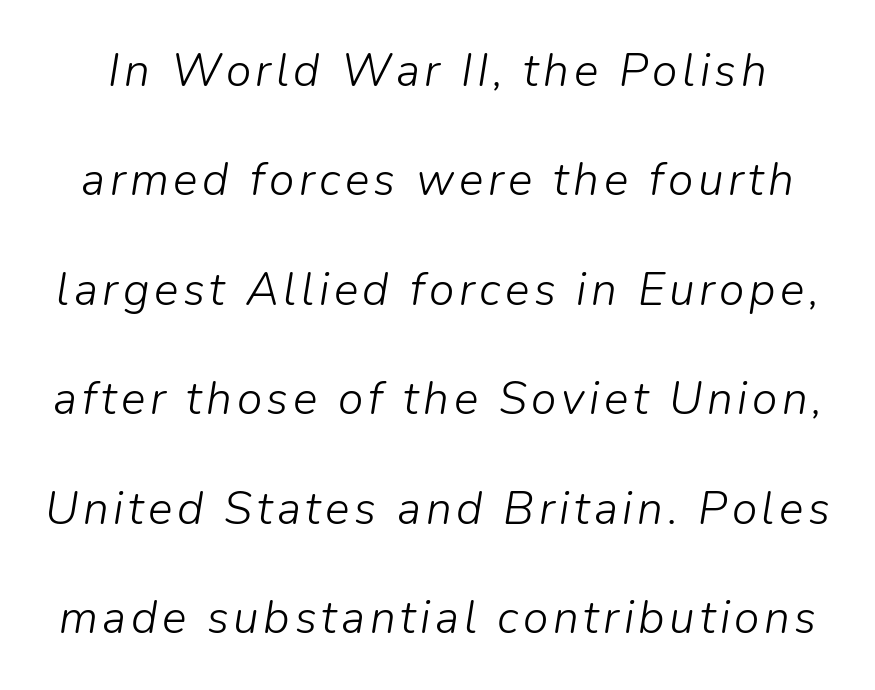
The image shows 46 px light type, italic (leaning right); set loose line spacing (2.38x), not underlined; low stroke contrast and a medium x-height.
